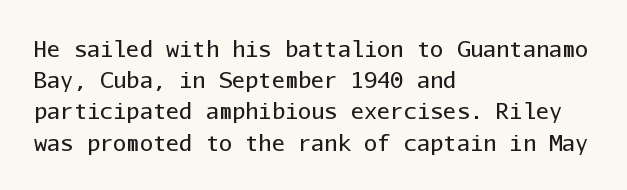
The image shows 22 px text type, upright; set left-aligned, normal line spacing (1.42x), normal letter spacing, not underlined.
